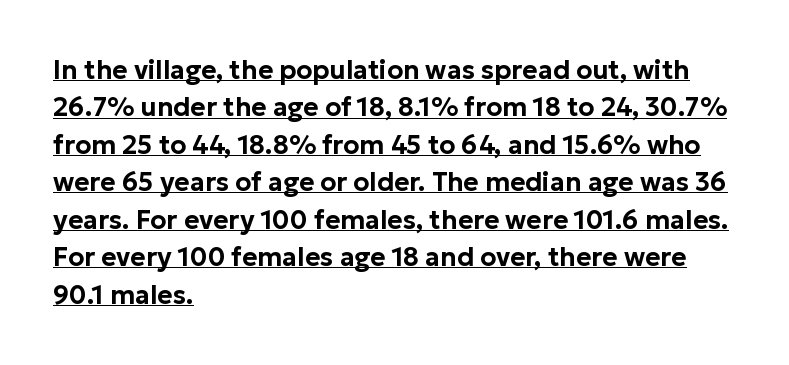
A roman cut, with each character standing at attention. The rag falls on the right side of this text block. Inter-character spacing is left at the font's built-in metrics. This is underlined copy, the kind a proofreader might mark for attention. The block of text has a typical density, with ordinary space between rows.
